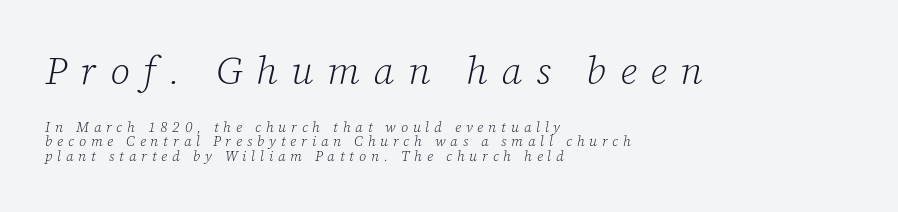
{"serif": "yes", "italic": "yes", "lean": "right", "slant_degrees": 12, "bold": "no", "weight": "light", "width": "normal", "stroke_contrast": "low", "x_height": "medium", "monospaced": "no", "underline": "no", "align": "left", "line_spacing": "tight", "line_spacing_ratio": 1.06, "letter_spacing": "wide", "letter_spacing_em": 0.35, "larger_block": "first", "size_ratio": 2.79, "glyph_px": 39}
